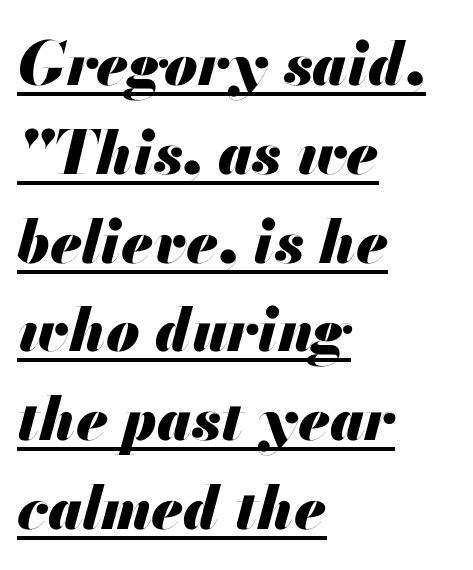
Q: Is the text bold? A: Yes.
Q: Is the text italic (slanted)? A: Yes, it leans right by about 13 degrees.
Q: Is the text underlined? A: Yes.
Q: How is the paragraph aligned? A: Left-aligned.
Q: Is the spacing between letters normal or unusually wide? A: Normal.
Q: Is the spacing between lines tight, normal or loose? A: Normal.
Q: Width (condensed, normal, or wide)? A: Normal.
Q: Stroke contrast? A: Medium.
Q: x-height? A: Small.
Q: Monospaced? A: No.
